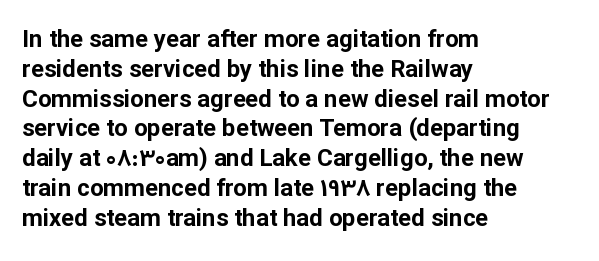
{"italic": "no", "bold": "yes", "underline": "no", "align": "left", "line_spacing_ratio": 1.24, "letter_spacing": "normal", "letter_spacing_em": 0.0, "glyph_px": 24}
